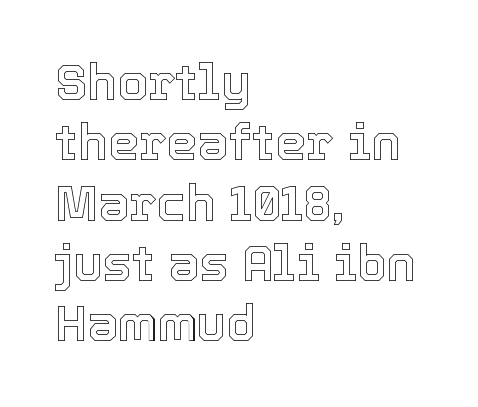
When letters stand straight like this, we call the style roman or upright. Compared with typical body copy, the letter spacing here is the same. Has an underline been added? It has not. Do the characters align in a grid? No, the font is proportional. This sample is left-justified, so line endings fall wherever the words run out.
